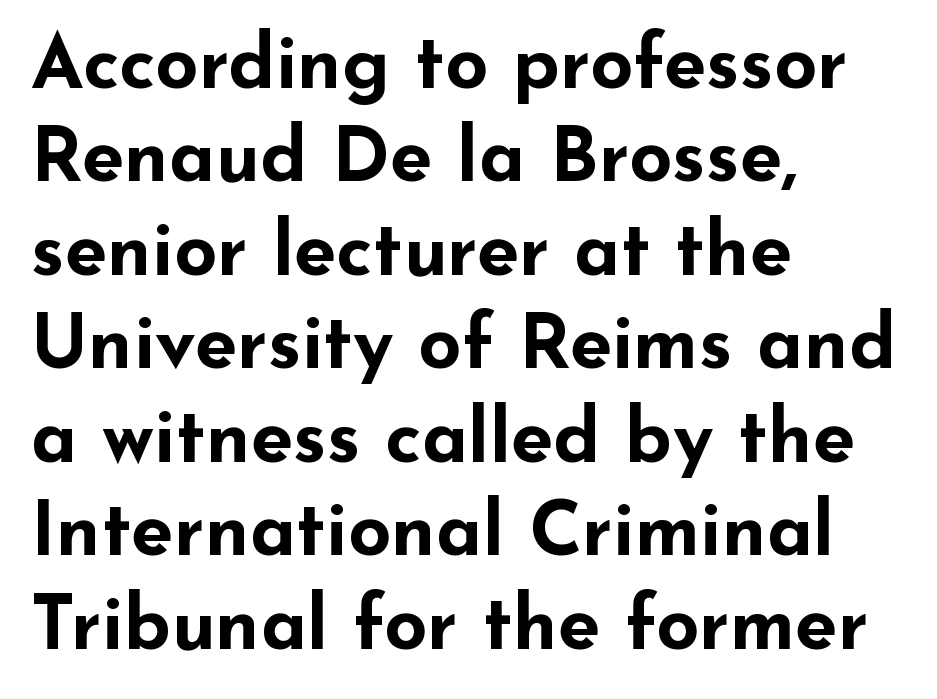
Q: Is the text bold? A: Yes.
Q: Is the text italic (slanted)? A: No, it is upright.
Q: Is the typeface a serif or a sans-serif typeface? A: Sans-serif.
Q: Is the text underlined? A: No.
Q: How is the paragraph aligned? A: Left-aligned.
Q: Is the spacing between letters normal or unusually wide? A: Normal.
Q: Width (condensed, normal, or wide)? A: Wide.
Q: Stroke contrast? A: Low.
Q: x-height? A: Small.
Q: Monospaced? A: No.
